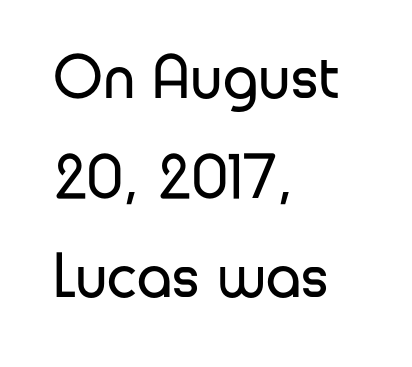
The image shows 63 px regular-weight sans-serif type, upright; set left-aligned, normal line spacing (1.58x), normal letter spacing, not underlined; low stroke contrast and a medium x-height.
